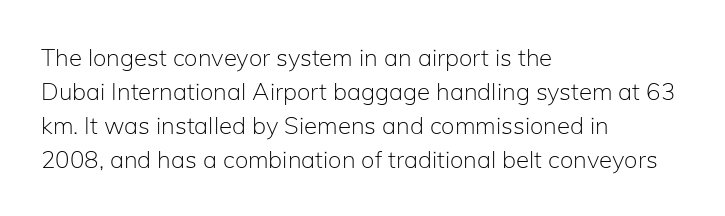
Just letters on the line, the space beneath them empty. The lines sit at an ordinary, default distance from one another. Reading down the block, your eye returns to a fixed left position each line. Think standard paragraph weight, or any step lighter than that.
